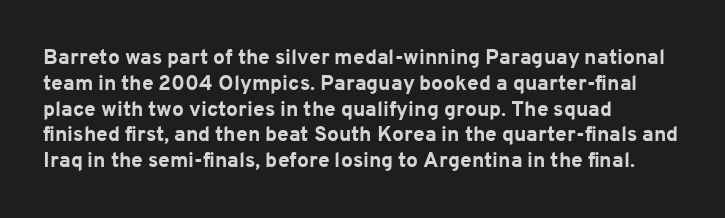
The image shows 21 px bold type, upright; set left-aligned, line spacing 1.23x, normal letter spacing, not underlined.
